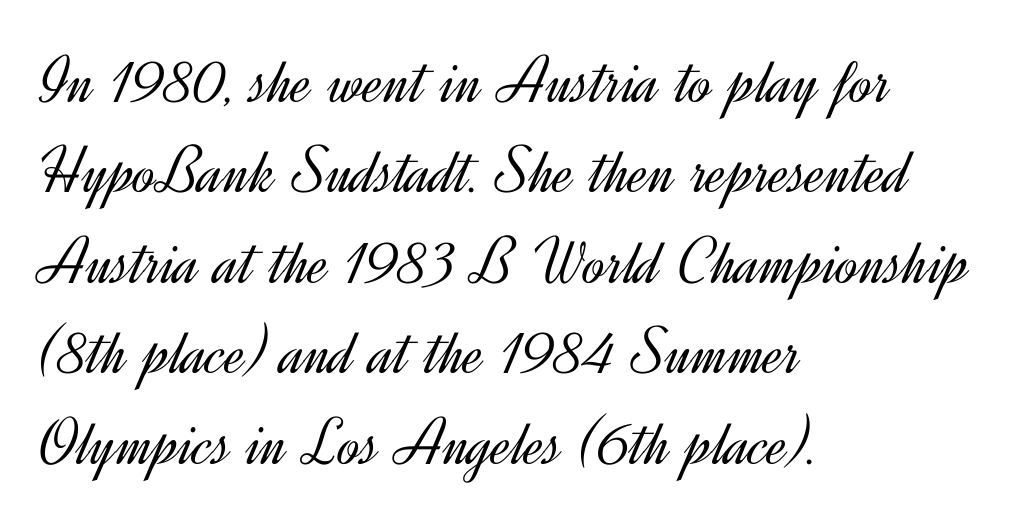
The image shows 68 px light sans-serif type; set left-aligned, normal line spacing (1.33x), normal letter spacing, not underlined; a small x-height.
